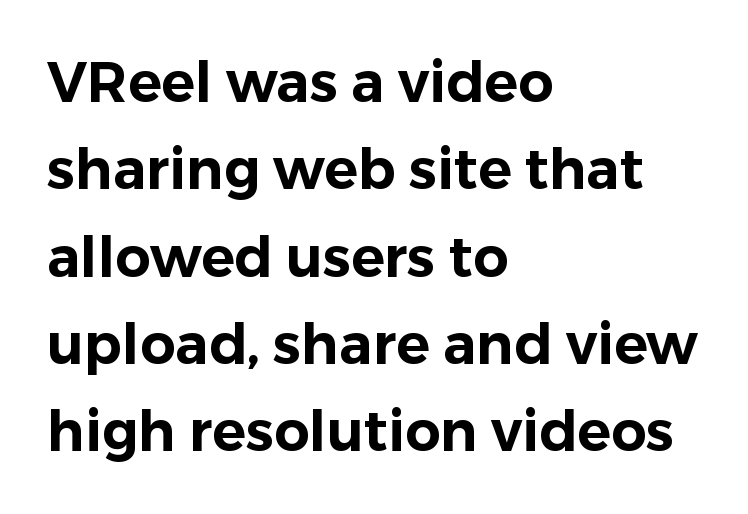
Italic: no, the glyphs are upright roman. Spacing verdict: proportional, widths tailored to each character. Each word holds together tightly as a unit, with standard inter-letter gaps. Anything drawn beneath the words? Only blank space.
